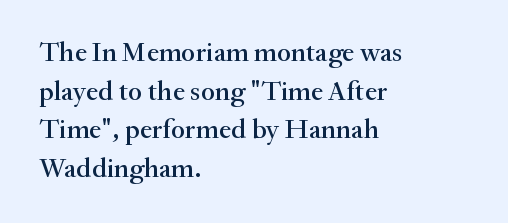
{"serif": "yes", "italic": "no", "width": "normal", "stroke_contrast": "medium", "x_height": "small", "monospaced": "no", "underline": "no", "align": "left", "line_spacing": "normal", "line_spacing_ratio": 1.38, "letter_spacing": "normal", "letter_spacing_em": 0.0, "glyph_px": 28}
